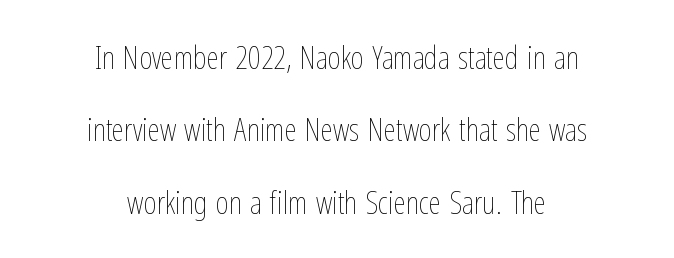
The characters are drawn with everyday or finer stroke widths. Looks like regular typesetting: each glyph gets only the width it needs. Rows of type keep a wide berth in the vertical direction. The lettering holds an erect, upright posture throughout. The rendering keeps characters at their native spacing. The gap between lines stays unmarked.
